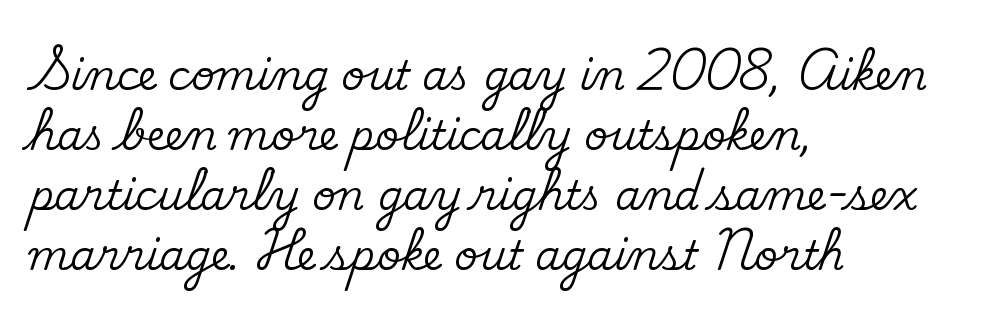
{"width": "normal", "stroke_contrast": "medium", "x_height": "small", "monospaced": "no", "underline": "no", "align": "left", "line_spacing": "normal", "line_spacing_ratio": 1.46, "letter_spacing": "normal", "letter_spacing_em": 0.0, "glyph_px": 41}
